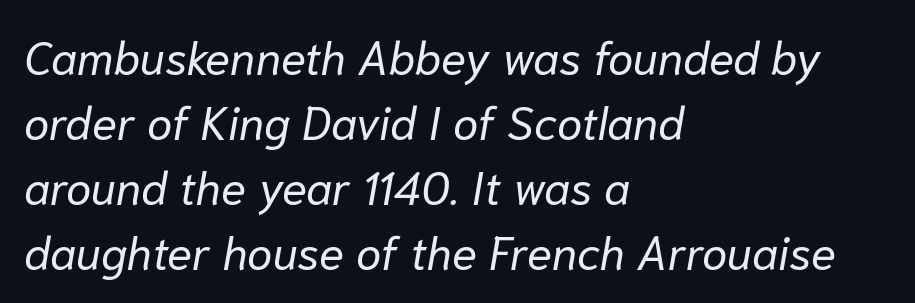
{"italic": "yes", "lean": "right", "slant_degrees": 10, "bold": "no", "weight": "regular", "width": "normal", "stroke_contrast": "low", "x_height": "medium", "monospaced": "no", "underline": "no", "align": "left", "line_spacing": "normal", "line_spacing_ratio": 1.41, "letter_spacing": "normal", "letter_spacing_em": 0.0, "glyph_px": 46}
